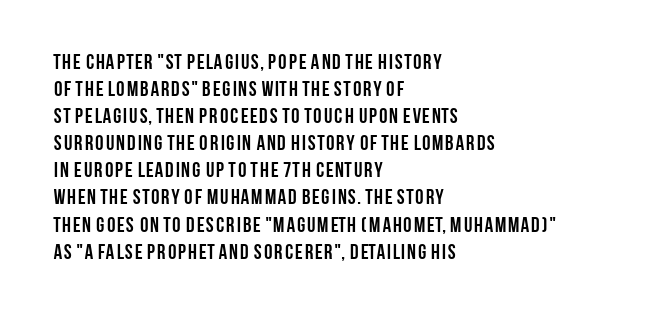
{"italic": "no", "bold": "yes", "underline": "no", "align": "left", "line_spacing": "normal", "line_spacing_ratio": 1.29, "letter_spacing": "normal", "letter_spacing_em": 0.0, "glyph_px": 21}
